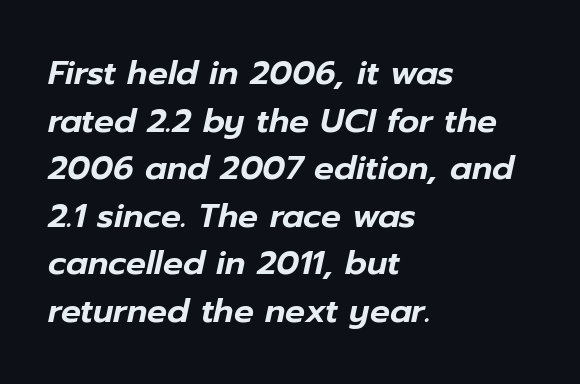
{"italic": "yes", "lean": "right", "slant_degrees": 12, "width": "normal", "stroke_contrast": "low", "x_height": "medium", "monospaced": "no", "underline": "no", "align": "left", "line_spacing": "normal", "line_spacing_ratio": 1.44, "letter_spacing": "normal", "letter_spacing_em": 0.0, "glyph_px": 33}
